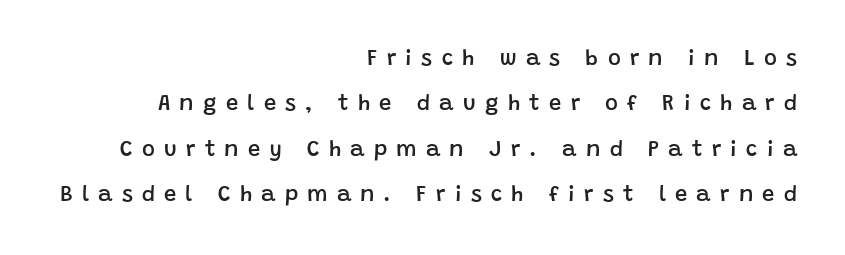
{"italic": "no", "bold": "semi", "underline": "no", "align": "right", "line_spacing": "loose", "line_spacing_ratio": 2.06, "letter_spacing": "wide", "letter_spacing_em": 0.42, "glyph_px": 22}
